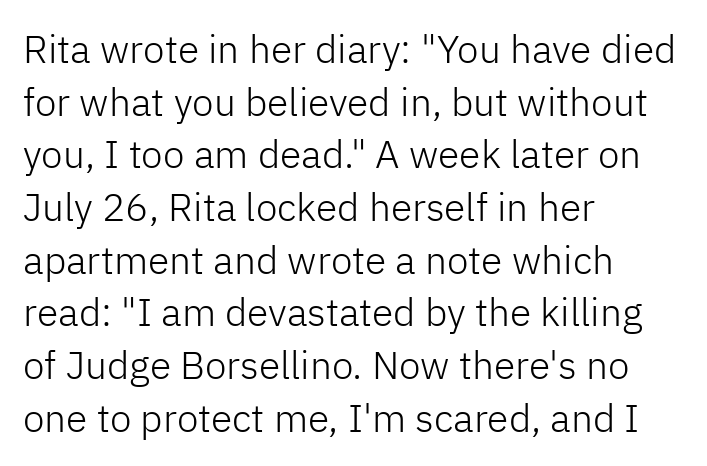
{"serif": "no", "italic": "no", "bold": "no", "weight": "light", "width": "normal", "stroke_contrast": "low", "x_height": "medium", "monospaced": "no", "underline": "no", "align": "left", "line_spacing": "normal", "line_spacing_ratio": 1.35, "letter_spacing": "normal", "letter_spacing_em": 0.0, "glyph_px": 39}
